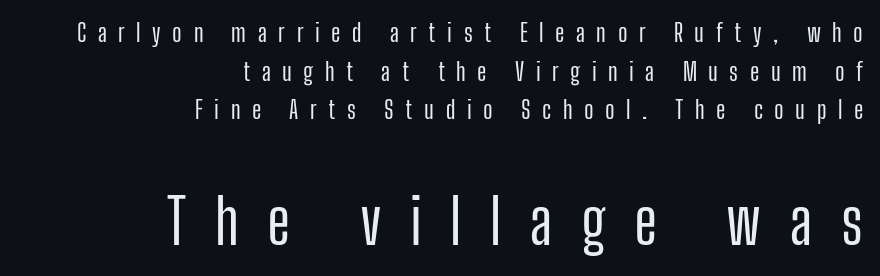
{"serif": "no", "italic": "no", "width": "condensed", "stroke_contrast": "low", "x_height": "medium", "monospaced": "no", "underline": "no", "align": "right", "line_spacing": "normal", "line_spacing_ratio": 1.55, "letter_spacing": "wide", "letter_spacing_em": 0.46, "larger_block": "second", "size_ratio": 2.48, "glyph_px": 62}
